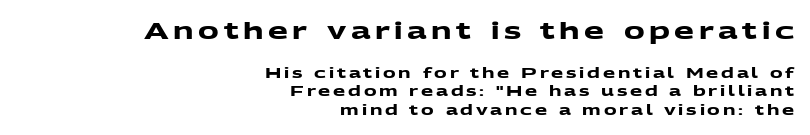
The face used here appears at its bigger size in the upper chunk. Its strokes are broad and dark, the hallmark of bold type. Is there much room between lines? A standard amount, neither cramped nor airy. A student would call this right alignment; a typographer would say flush right, rag left. Is the letter spacing exaggerated? Yes — the characters are pushed far apart.
